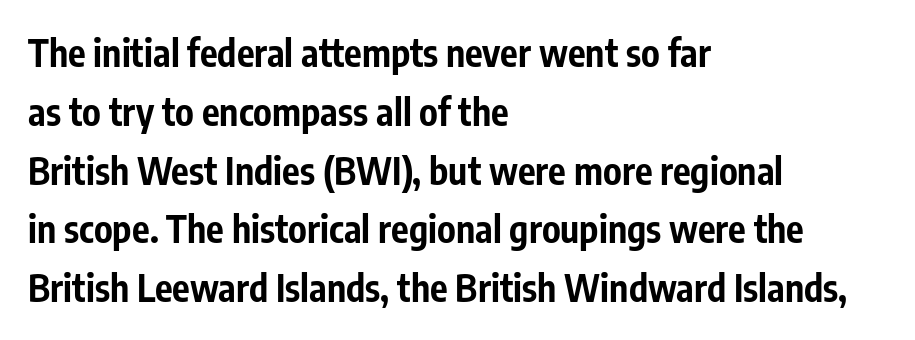
Q: Is the text bold? A: Yes.
Q: Is the text italic (slanted)? A: No, it is upright.
Q: Is the typeface a serif or a sans-serif typeface? A: Sans-serif.
Q: Is the text underlined? A: No.
Q: How is the paragraph aligned? A: Left-aligned.
Q: Is the spacing between letters normal or unusually wide? A: Normal.
Q: Is the spacing between lines tight, normal or loose? A: Normal.
Q: Width (condensed, normal, or wide)? A: Condensed.
Q: Stroke contrast? A: Low.
Q: x-height? A: Medium.
Q: Monospaced? A: No.
